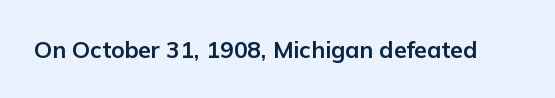
Notice how thick the strokes are: this is what a full bold looks like. In terms of letterspacing, this is plain default setting. The specimen omits any rule beneath the text block's lines. The lettering stays uniformly vertical, giving the passage a roman look.
